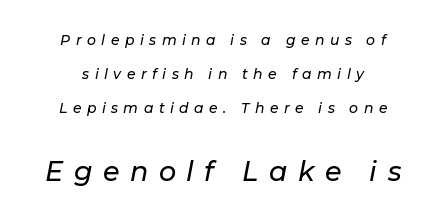
{"italic": "yes", "lean": "right", "slant_degrees": 11, "underline": "no", "align": "center", "line_spacing": "loose", "line_spacing_ratio": 2.42, "letter_spacing": "wide", "letter_spacing_em": 0.39, "larger_block": "second", "size_ratio": 1.93, "glyph_px": 27}
